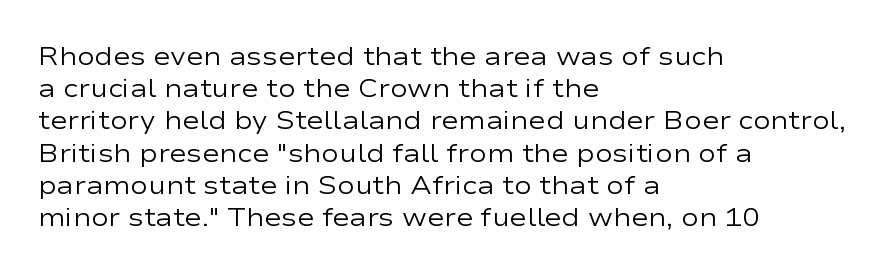
The image shows 26 px text type, upright; set left-aligned, line spacing 1.24x, normal letter spacing, not underlined.
